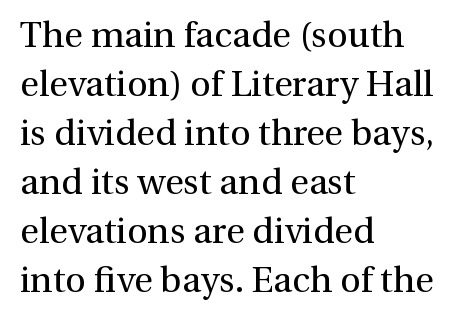
Q: Is the text bold? A: No.
Q: Is the text italic (slanted)? A: No, it is upright.
Q: Is the typeface a serif or a sans-serif typeface? A: Serif.
Q: Is the text underlined? A: No.
Q: How is the paragraph aligned? A: Left-aligned.
Q: Is the spacing between letters normal or unusually wide? A: Normal.
Q: Is the spacing between lines tight, normal or loose? A: Normal.
Q: Width (condensed, normal, or wide)? A: Normal.
Q: Stroke contrast? A: Medium.
Q: x-height? A: Medium.
Q: Monospaced? A: No.
